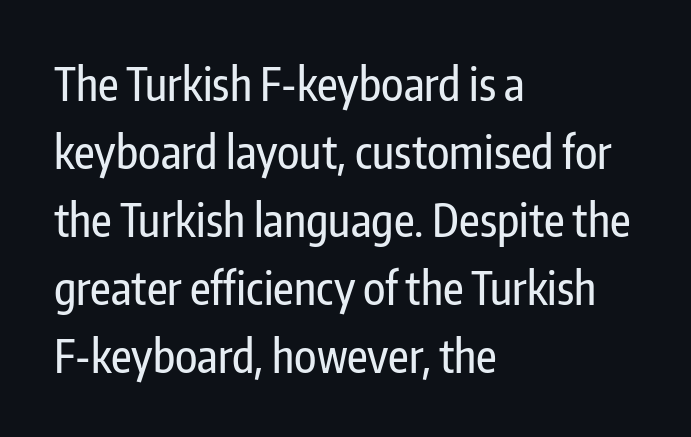
Honestly, there is no underline to notice here at all. The type family on display is of the sans-serif kind. Each letter keeps its own natural width here, so spacing adapts to shape. The space between consecutive lines is moderate. Compared with a centered layout, this one pins lines to the left instead.
